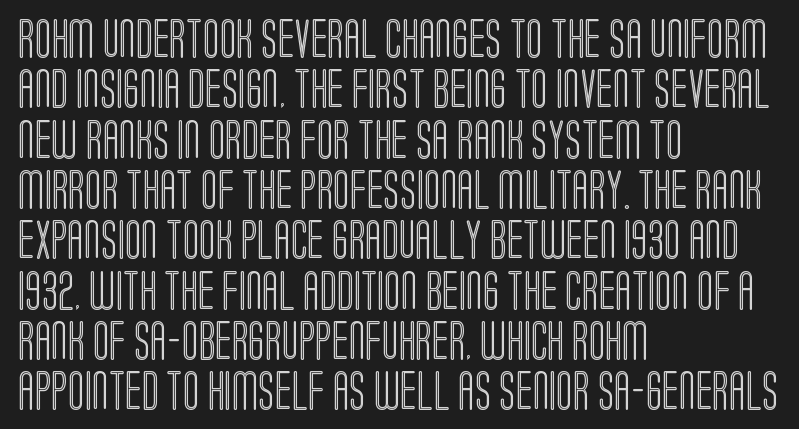
{"italic": "no", "width": "condensed", "x_height": "large", "monospaced": "no", "underline": "no", "align": "left", "line_spacing": "normal", "line_spacing_ratio": 1.29, "letter_spacing": "normal", "letter_spacing_em": 0.0, "glyph_px": 39}
